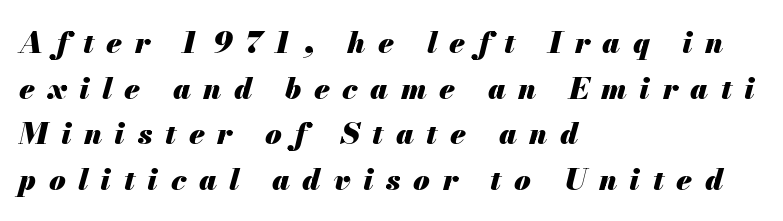
Q: Is the text bold? A: Yes.
Q: Is the text italic (slanted)? A: Yes, it leans right by about 13 degrees.
Q: Is the text underlined? A: No.
Q: How is the paragraph aligned? A: Left-aligned.
Q: Is the spacing between letters normal or unusually wide? A: Unusually wide.
Q: Is the spacing between lines tight, normal or loose? A: Normal.
Q: Width (condensed, normal, or wide)? A: Normal.
Q: Stroke contrast? A: Medium.
Q: x-height? A: Small.
Q: Monospaced? A: No.
